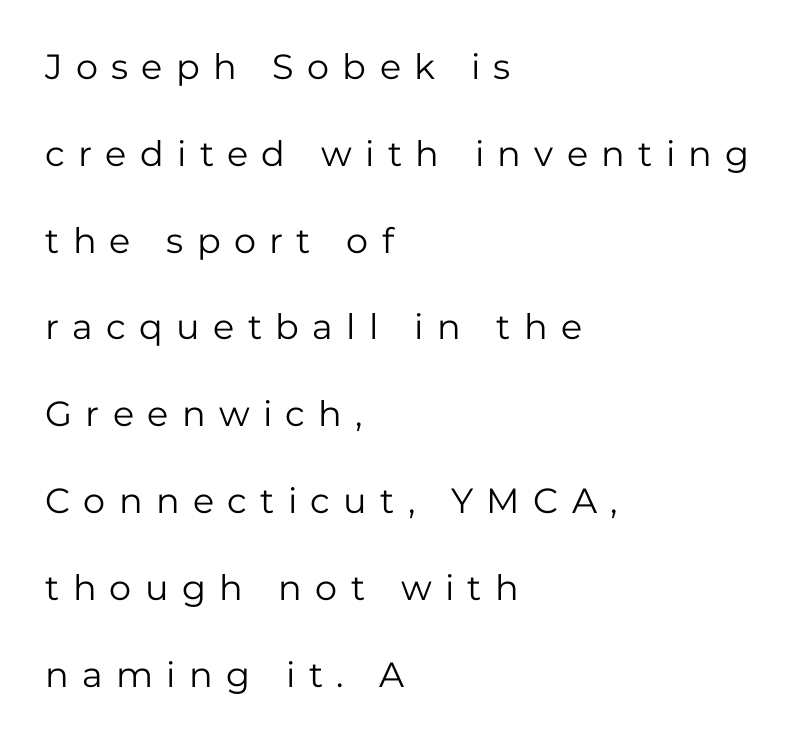
The image shows 35 px regular-weight sans-serif type, upright; set left-aligned, loose line spacing (2.48x), unusually wide letter spacing (+0.38 em), not underlined; low stroke contrast and a medium x-height.
